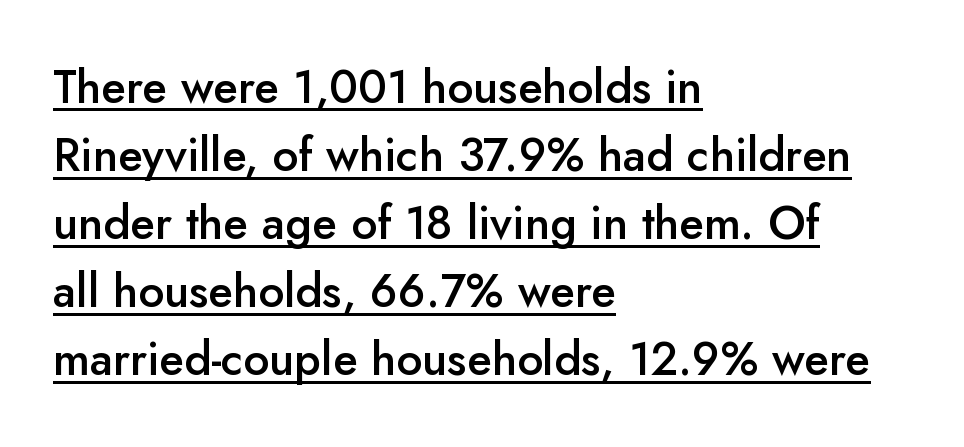
Q: Is the text bold? A: Semi-bold.
Q: Is the text italic (slanted)? A: No, it is upright.
Q: Is the typeface a serif or a sans-serif typeface? A: Sans-serif.
Q: Is the text underlined? A: Yes.
Q: How is the paragraph aligned? A: Left-aligned.
Q: Is the spacing between letters normal or unusually wide? A: Normal.
Q: Is the spacing between lines tight, normal or loose? A: Normal.
Q: Width (condensed, normal, or wide)? A: Normal.
Q: Stroke contrast? A: Low.
Q: x-height? A: Small.
Q: Monospaced? A: No.
